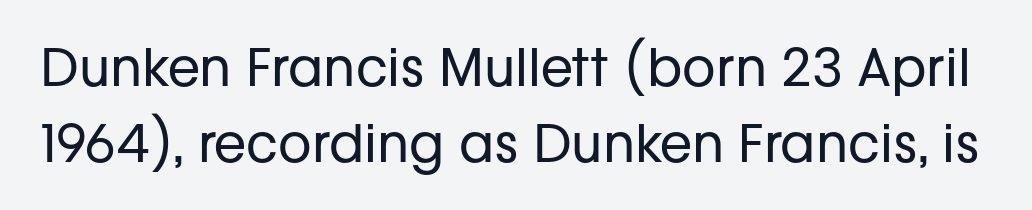
The image shows 52 px regular-weight sans-serif type, upright; set normal line spacing (1.47x), normal letter spacing, not underlined; low stroke contrast and a medium x-height.
